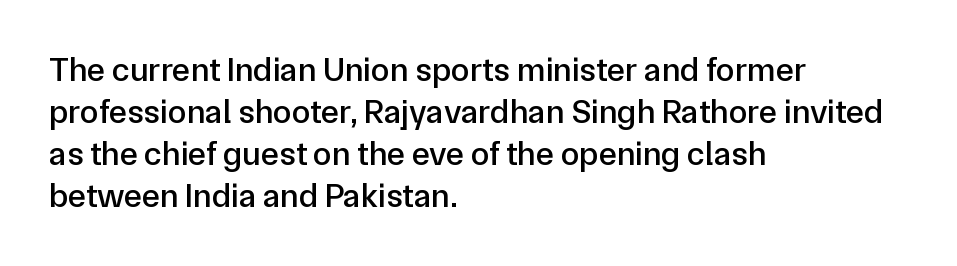
Do the characters align in a grid? No, the font is proportional. Observe the ordinary spacing: letters are neighbours, not strangers. Just letters on the line, the space beneath them empty. The text was rendered using a sans face with plain stroke endings. Posture: vertical. A student would call this left alignment; a typographer would say flush left, rag right.
